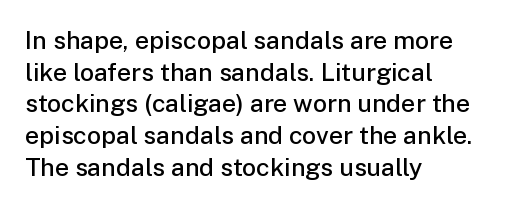
{"italic": "no", "bold": "semi", "underline": "no", "align": "left", "line_spacing": "normal", "line_spacing_ratio": 1.27, "letter_spacing": "normal", "letter_spacing_em": 0.0, "glyph_px": 25}
